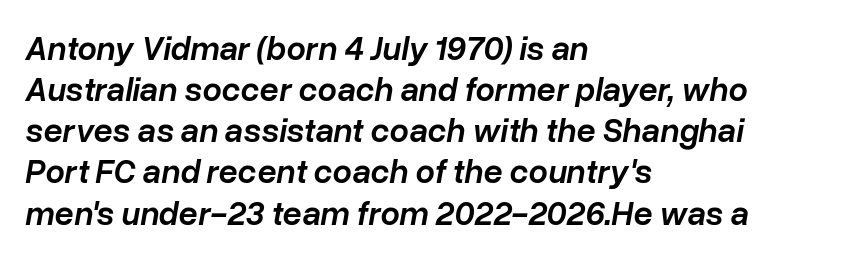
{"italic": "yes", "lean": "right", "slant_degrees": 10, "bold": "semi", "weight": "semibold", "width": "normal", "stroke_contrast": "low", "x_height": "medium", "monospaced": "no", "underline": "no", "align": "left", "line_spacing_ratio": 1.21, "letter_spacing": "normal", "letter_spacing_em": 0.0, "glyph_px": 34}
